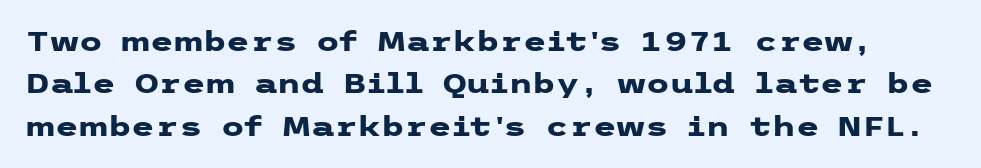
The image shows 27 px bold type, upright; set normal line spacing (1.57x), normal letter spacing, not underlined.
